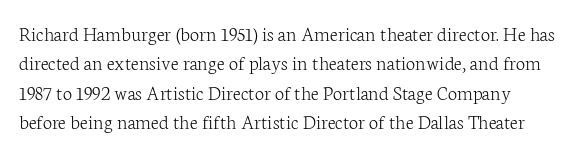
{"italic": "no", "bold": "no", "underline": "no", "line_spacing": "normal", "line_spacing_ratio": 1.4, "letter_spacing": "normal", "letter_spacing_em": 0.0, "glyph_px": 21}
